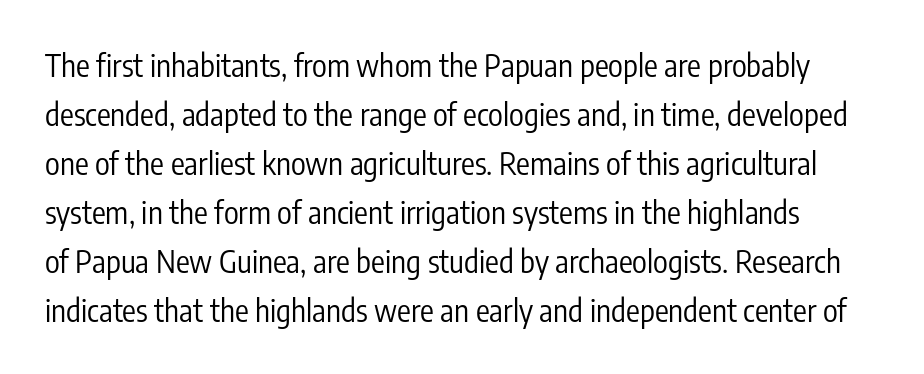
The image shows 31 px regular-weight, condensed sans-serif type, upright; set normal line spacing (1.58x), normal letter spacing, not underlined; low stroke contrast and a medium x-height.
